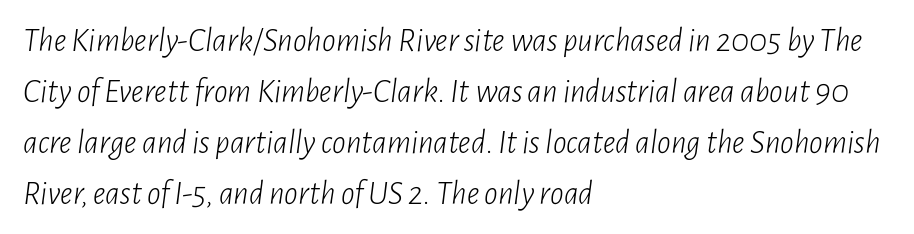
Q: Is the text bold? A: No.
Q: Is the text italic (slanted)? A: Yes, it leans right by about 7 degrees.
Q: Is the text underlined? A: No.
Q: How is the paragraph aligned? A: Left-aligned.
Q: Is the spacing between letters normal or unusually wide? A: Normal.
Q: Is the spacing between lines tight, normal or loose? A: Normal.
Q: Width (condensed, normal, or wide)? A: Condensed.
Q: Stroke contrast? A: Low.
Q: x-height? A: Medium.
Q: Monospaced? A: No.
